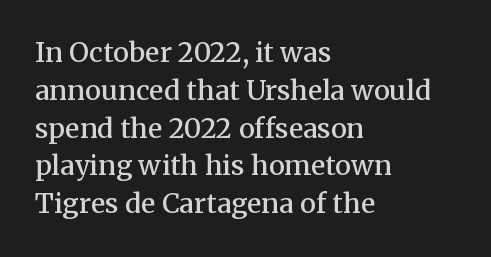
Short note: letters normally spaced. In terms of weight, the rendering is demibold, just under bold. Students, observe: this is what conventionally led text looks like. The typography opts for an upright posture over an oblique one. Each line starts at the same left margin while the right side varies. Check the space under the baseline: it is left empty.
